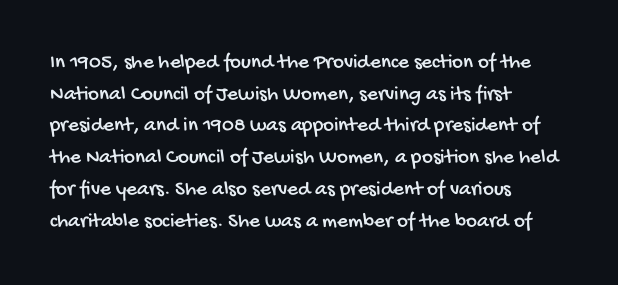
{"underline": "no", "align": "left", "line_spacing": "normal", "line_spacing_ratio": 1.51, "letter_spacing": "normal", "letter_spacing_em": 0.0, "glyph_px": 21}
